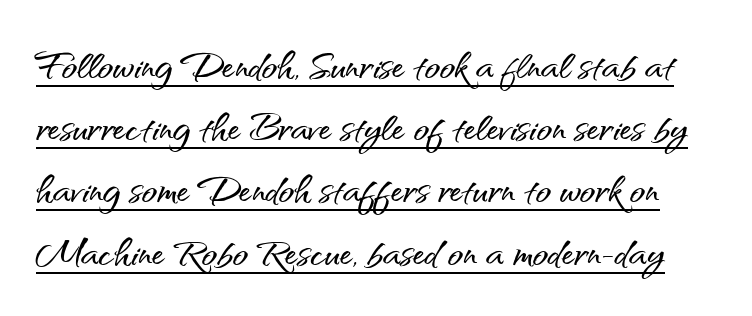
{"serif": "no", "width": "normal", "stroke_contrast": "medium", "x_height": "small", "monospaced": "no", "underline": "yes", "line_spacing_ratio": 1.22, "letter_spacing": "normal", "letter_spacing_em": 0.0, "glyph_px": 51}
